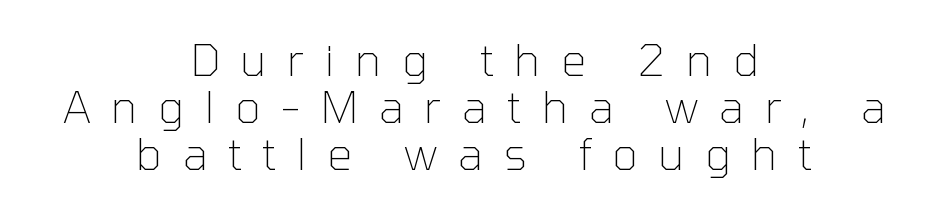
The image shows 44 px thin sans-serif type, upright; set centered, tight line spacing (1.07x), unusually wide letter spacing (+0.47 em), not underlined; low stroke contrast and a medium x-height.
